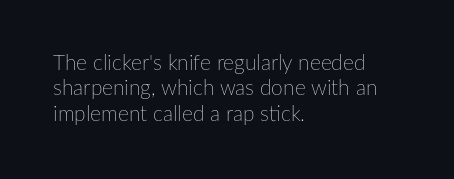
{"italic": "no", "bold": "no", "underline": "no", "align": "left", "line_spacing_ratio": 1.21, "letter_spacing": "normal", "letter_spacing_em": 0.0, "glyph_px": 21}
